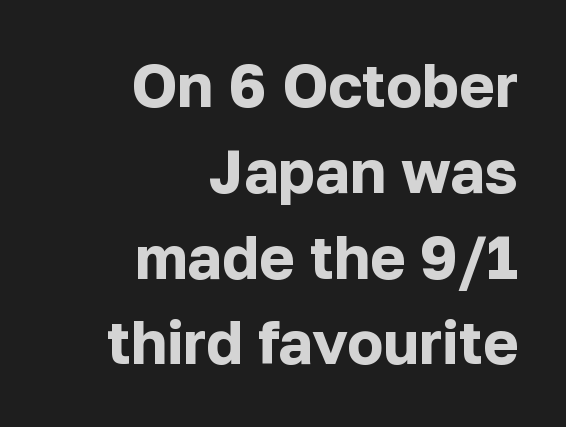
{"serif": "no", "italic": "no", "bold": "yes", "weight": "bold", "width": "normal", "stroke_contrast": "low", "x_height": "medium", "monospaced": "no", "underline": "no", "align": "right", "line_spacing": "normal", "line_spacing_ratio": 1.43, "letter_spacing": "normal", "letter_spacing_em": 0.0, "glyph_px": 60}
